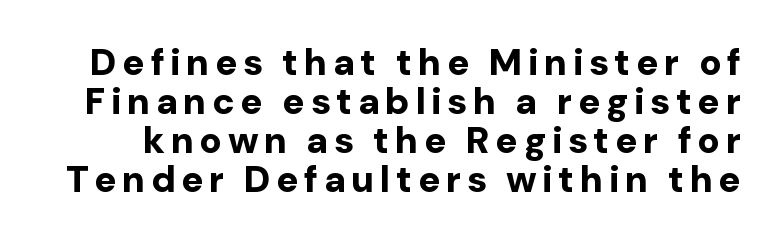
{"serif": "no", "italic": "no", "bold": "yes", "weight": "bold", "width": "normal", "stroke_contrast": "low", "x_height": "medium", "monospaced": "no", "underline": "no", "line_spacing": "tight", "line_spacing_ratio": 1.05, "glyph_px": 37}
